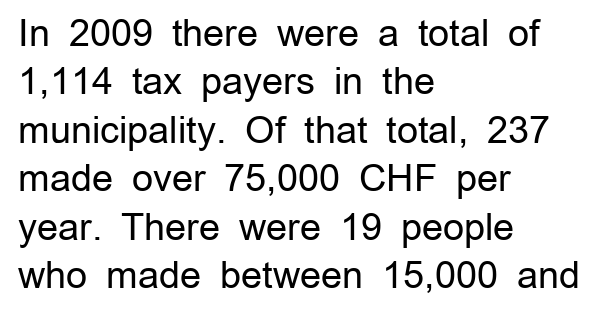
{"serif": "no", "italic": "no", "bold": "no", "weight": "regular", "width": "normal", "stroke_contrast": "low", "x_height": "medium", "monospaced": "no", "underline": "no", "align": "left", "line_spacing": "normal", "line_spacing_ratio": 1.31, "letter_spacing": "normal", "letter_spacing_em": 0.0, "glyph_px": 37}
